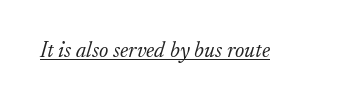
Q: Is the text bold? A: No.
Q: Is the text italic (slanted)? A: Yes, it leans right by about 17 degrees.
Q: Is the text underlined? A: Yes.
Q: Is the spacing between letters normal or unusually wide? A: Normal.
